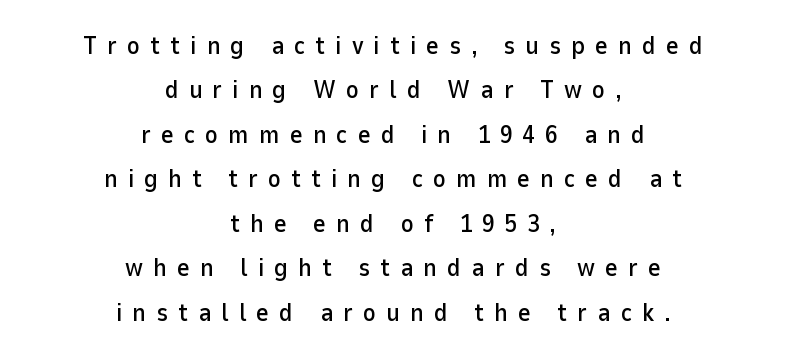
Q: Is the text italic (slanted)? A: No, it is upright.
Q: Is the text underlined? A: No.
Q: How is the paragraph aligned? A: Centered.
Q: Is the spacing between letters normal or unusually wide? A: Unusually wide.
